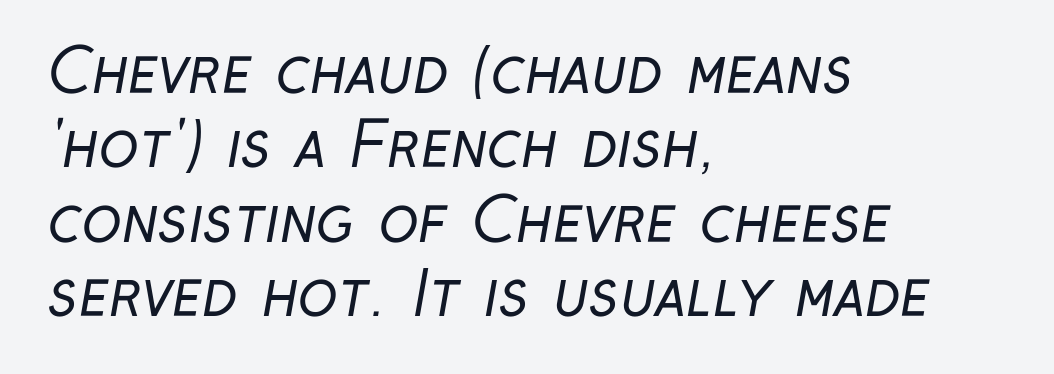
The image shows 60 px regular-weight, condensed sans-serif type; set left-aligned, line spacing 1.24x, normal letter spacing, not underlined; low stroke contrast and a medium x-height.
